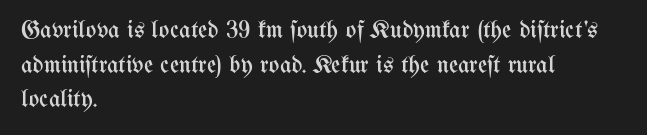
The image shows 25 px text type, upright; set left-aligned, normal line spacing (1.39x), normal letter spacing, not underlined.
